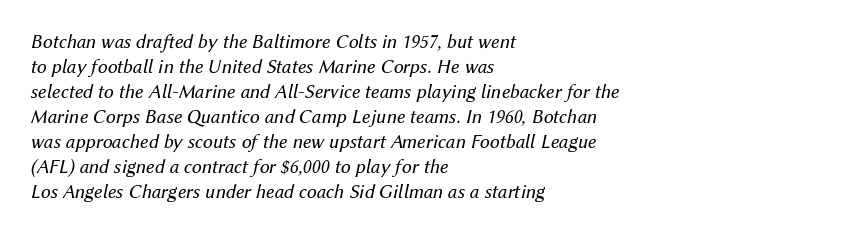
The characters are drawn with everyday or finer stroke widths. Bare-footed words on every line. In terms of letterspacing, this is plain default setting. The font's italic variant was chosen for this text.
